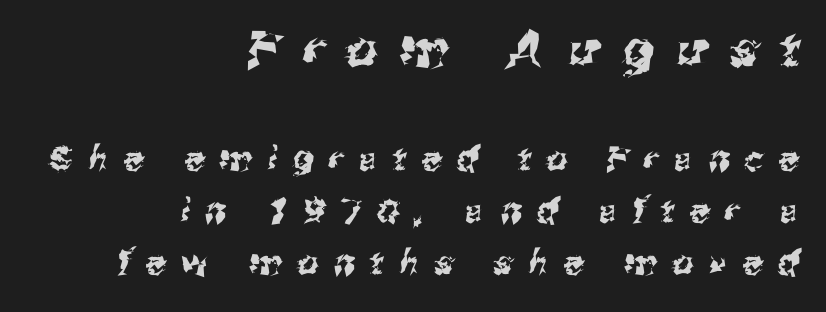
{"serif": "no", "width": "normal", "stroke_contrast": "medium", "x_height": "medium", "monospaced": "no", "underline": "no", "align": "right", "line_spacing": "normal", "line_spacing_ratio": 1.57, "letter_spacing": "wide", "letter_spacing_em": 0.48, "larger_block": "first", "size_ratio": 1.48, "glyph_px": 49}
